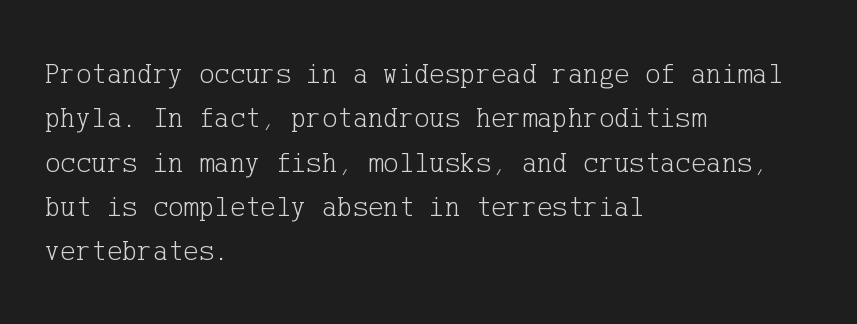
Does the leading feel generous? No, just average. The specimen reads as upright at a glance. Tracking value appears to be zero — textbook default spacing. Glance below the letters and you will spot only blank space.
